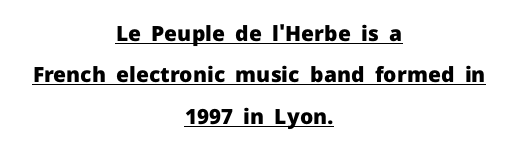
{"italic": "no", "bold": "yes", "underline": "yes", "align": "center", "line_spacing": "loose", "line_spacing_ratio": 1.97, "letter_spacing": "normal", "letter_spacing_em": 0.0, "glyph_px": 21}
